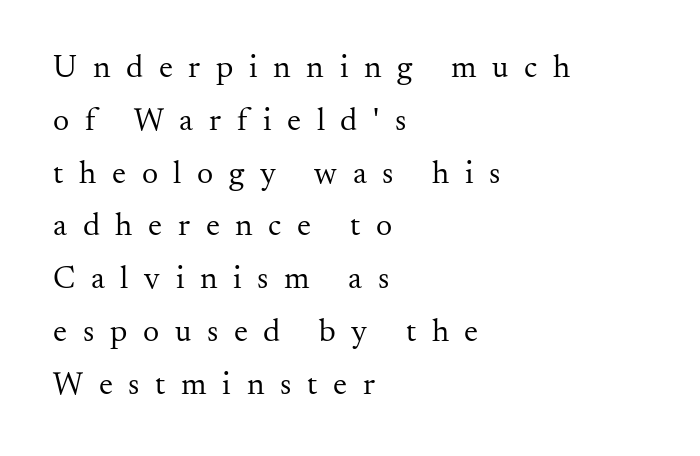
Q: Is the text bold? A: No.
Q: Is the text italic (slanted)? A: No, it is upright.
Q: Is the typeface a serif or a sans-serif typeface? A: Serif.
Q: Is the text underlined? A: No.
Q: How is the paragraph aligned? A: Left-aligned.
Q: Is the spacing between letters normal or unusually wide? A: Unusually wide.
Q: Is the spacing between lines tight, normal or loose? A: Normal.
Q: Width (condensed, normal, or wide)? A: Normal.
Q: Stroke contrast? A: Medium.
Q: x-height? A: Small.
Q: Monospaced? A: No.
